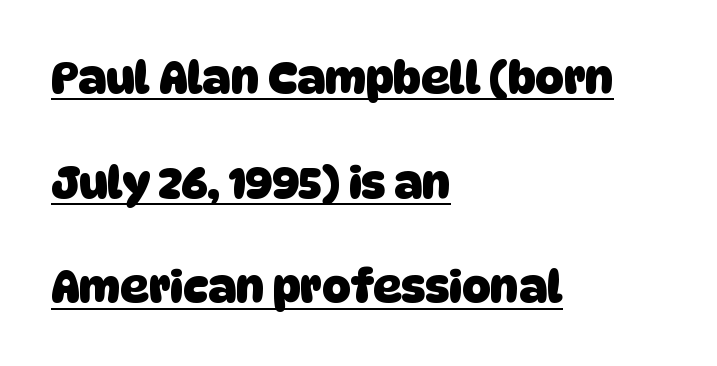
{"serif": "no", "bold": "yes", "weight": "heavy", "width": "normal", "stroke_contrast": "low", "x_height": "large", "monospaced": "no", "underline": "yes", "align": "left", "line_spacing": "loose", "line_spacing_ratio": 2.38, "letter_spacing": "normal", "letter_spacing_em": 0.0, "glyph_px": 44}
